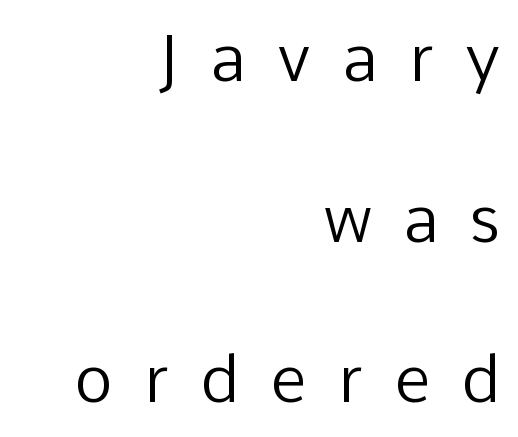
The letters are spread apart with noticeably loose tracking. The designer went with a sans here, leaving each stem footless. Line spacing here is loose. These lines were composed using upright roman letters.
